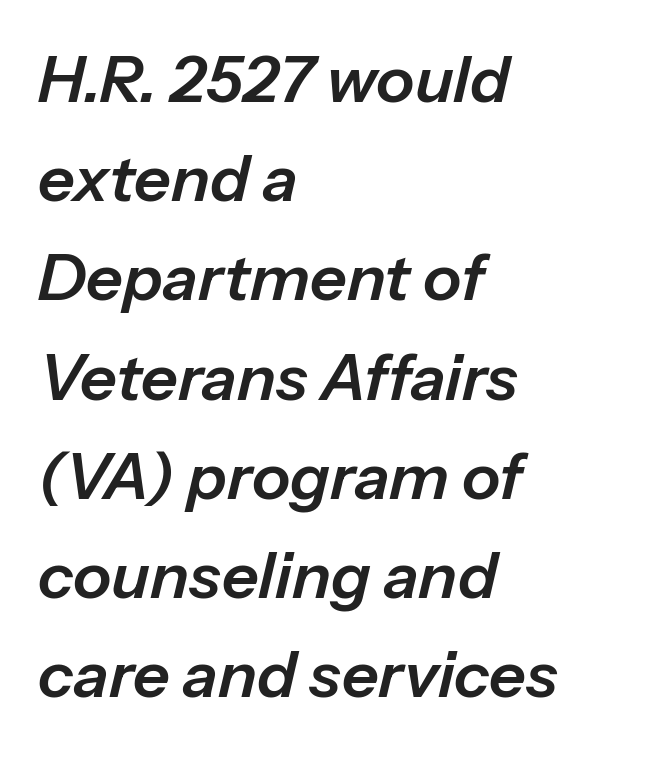
Proportional: the letters do not fall into vertical columns. Only glyphs here, with clear space below each row. Here the glyphs are tracked normally, forming tight word shapes. One-word summary of the alignment: left.
